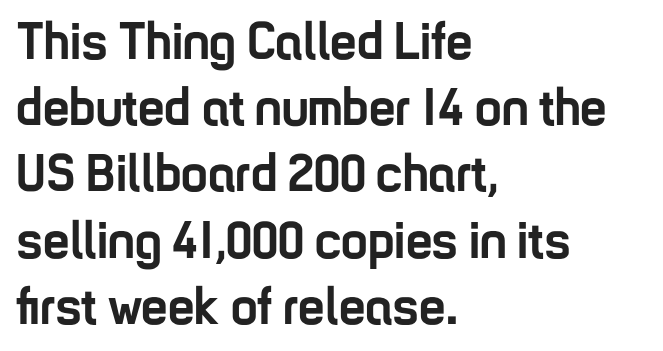
The compositor pushed each line to the left boundary. The strip under each line holds only bare page. The face used here is proportionally spaced, like ordinary book or web type. The lines sit at an ordinary, default distance from one another. Nothing sits at the stroke ends, so this counts as sans-serif. The font is running at its bold setting.
